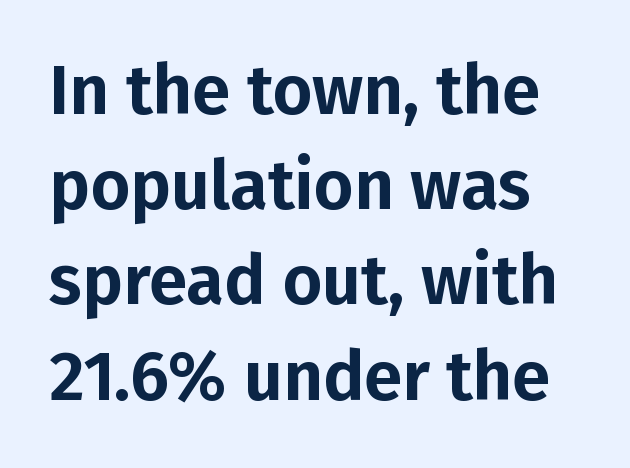
Q: Is the text italic (slanted)? A: No, it is upright.
Q: Is the typeface a serif or a sans-serif typeface? A: Sans-serif.
Q: Is the text underlined? A: No.
Q: Is the spacing between letters normal or unusually wide? A: Normal.
Q: Is the spacing between lines tight, normal or loose? A: Normal.
Q: Width (condensed, normal, or wide)? A: Normal.
Q: Stroke contrast? A: Low.
Q: x-height? A: Medium.
Q: Monospaced? A: No.
